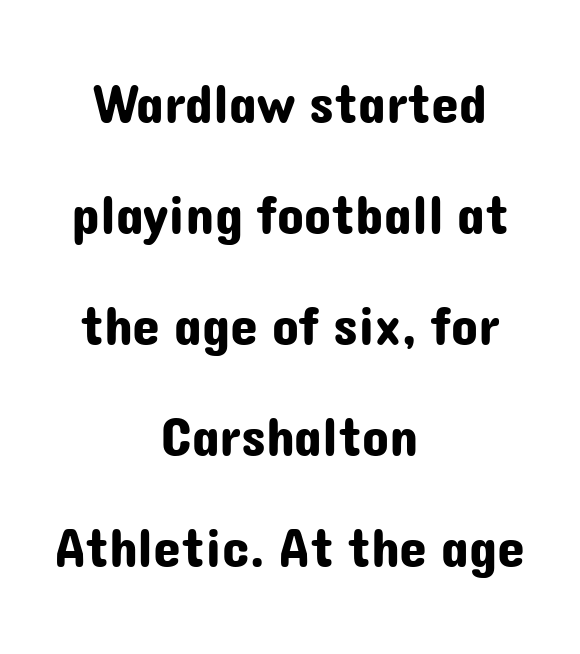
The image shows 56 px sans-serif type, upright; set centered, loose line spacing (1.98x), normal letter spacing, not underlined; low stroke contrast and a medium x-height.
